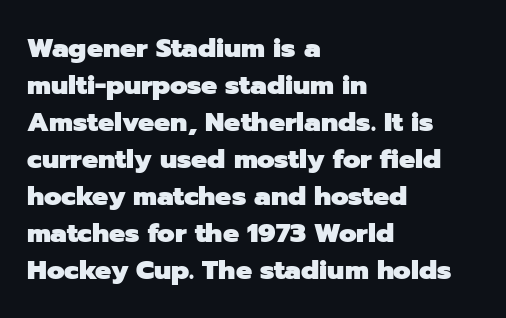
{"italic": "no", "bold": "yes", "underline": "no", "align": "left", "line_spacing": "normal", "line_spacing_ratio": 1.37, "letter_spacing": "normal", "letter_spacing_em": 0.0, "glyph_px": 27}
